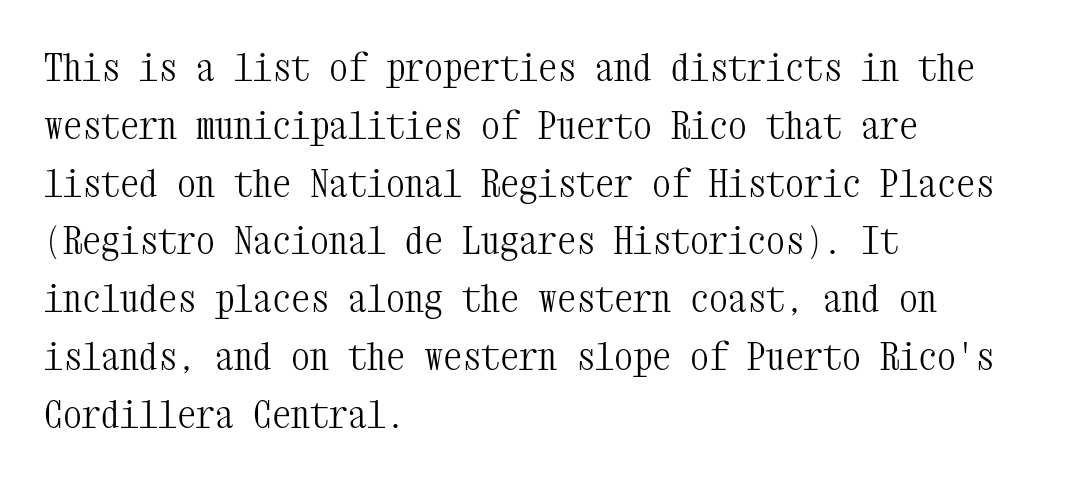
Q: Is the text bold? A: No.
Q: Is the text italic (slanted)? A: No, it is upright.
Q: Is the typeface a serif or a sans-serif typeface? A: Serif.
Q: Is the text underlined? A: No.
Q: How is the paragraph aligned? A: Left-aligned.
Q: Is the spacing between letters normal or unusually wide? A: Normal.
Q: Is the spacing between lines tight, normal or loose? A: Normal.
Q: Width (condensed, normal, or wide)? A: Condensed.
Q: Stroke contrast? A: Medium.
Q: x-height? A: Medium.
Q: Monospaced? A: Yes.
